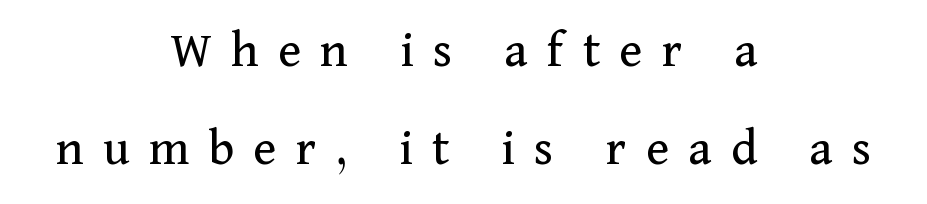
{"serif": "yes", "italic": "no", "bold": "no", "weight": "regular", "width": "normal", "stroke_contrast": "medium", "x_height": "medium", "monospaced": "no", "underline": "no", "align": "center", "line_spacing_ratio": 1.85, "letter_spacing": "wide", "letter_spacing_em": 0.37, "glyph_px": 53}
